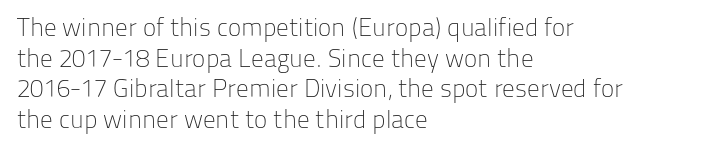
The letters look calm and open, with moderate or lighter stems. Descenders are the only things crossing below the line. Left-aligned paragraph, ragged on the right. Short note: letters normally spaced.
